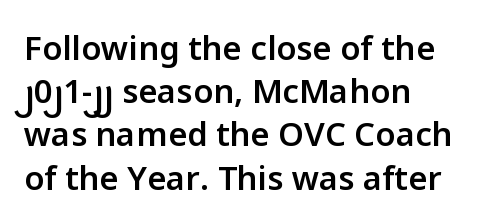
Q: Is the text bold? A: Semi-bold.
Q: Is the text italic (slanted)? A: No, it is upright.
Q: Is the typeface a serif or a sans-serif typeface? A: Sans-serif.
Q: Is the text underlined? A: No.
Q: How is the paragraph aligned? A: Left-aligned.
Q: Is the spacing between letters normal or unusually wide? A: Normal.
Q: Is the spacing between lines tight, normal or loose? A: Normal.
Q: Width (condensed, normal, or wide)? A: Normal.
Q: Stroke contrast? A: Low.
Q: x-height? A: Medium.
Q: Monospaced? A: No.
